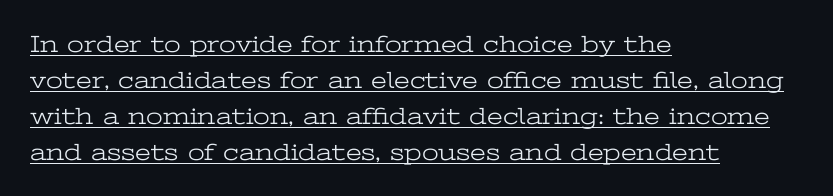
What stands out about the letter spacing? Nothing — it is the standard amount. Every word sits above its own underline. Weight: in the light-to-regular range. Every stem runs plumb, perpendicular to the baseline. Horizontal alignment here is leftward, the default for most running prose.
